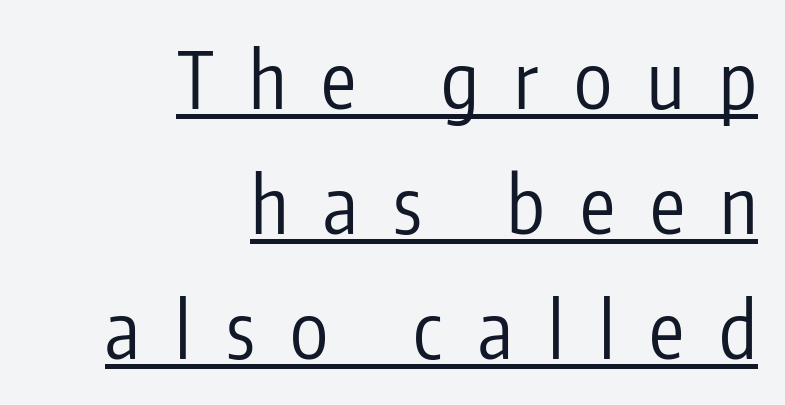
Proportional: the letters do not fall into vertical columns. Unlike italic type, these characters show no tilt at all. These lines are set flush right with a ragged left edge. Here the glyphs are tracked loosely, breaking word shapes into spaced letters.
